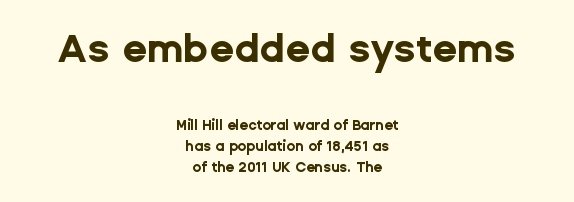
Q: Is the text bold? A: Yes.
Q: Is the text italic (slanted)? A: No, it is upright.
Q: Is the typeface a serif or a sans-serif typeface? A: Sans-serif.
Q: Is the text underlined? A: No.
Q: How is the paragraph aligned? A: Centered.
Q: Is the spacing between letters normal or unusually wide? A: Normal.
Q: Is the spacing between lines tight, normal or loose? A: Normal.
Q: Which block of text is set in a larger size, the first (top) or the second (bottom)? A: The first (top) one.
Q: Width (condensed, normal, or wide)? A: Normal.
Q: Stroke contrast? A: Low.
Q: x-height? A: Medium.
Q: Monospaced? A: No.
